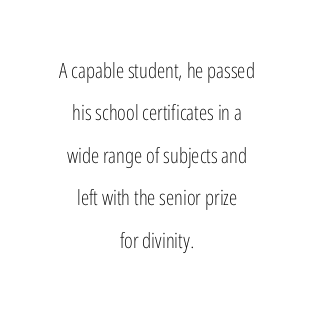
{"italic": "no", "bold": "no", "underline": "no", "align": "center", "line_spacing": "loose", "line_spacing_ratio": 2.02, "letter_spacing": "normal", "letter_spacing_em": 0.0, "glyph_px": 21}
